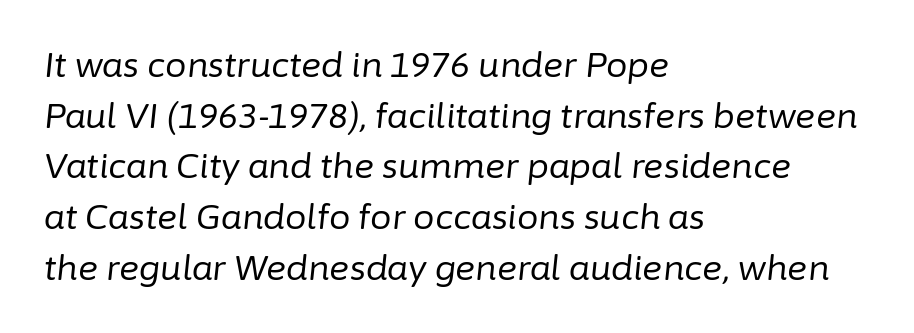
Q: Is the text bold? A: No.
Q: Is the text italic (slanted)? A: Yes, it leans right by about 6 degrees.
Q: Is the text underlined? A: No.
Q: How is the paragraph aligned? A: Left-aligned.
Q: Is the spacing between letters normal or unusually wide? A: Normal.
Q: Is the spacing between lines tight, normal or loose? A: Normal.
Q: Width (condensed, normal, or wide)? A: Normal.
Q: Stroke contrast? A: Low.
Q: x-height? A: Medium.
Q: Monospaced? A: No.
